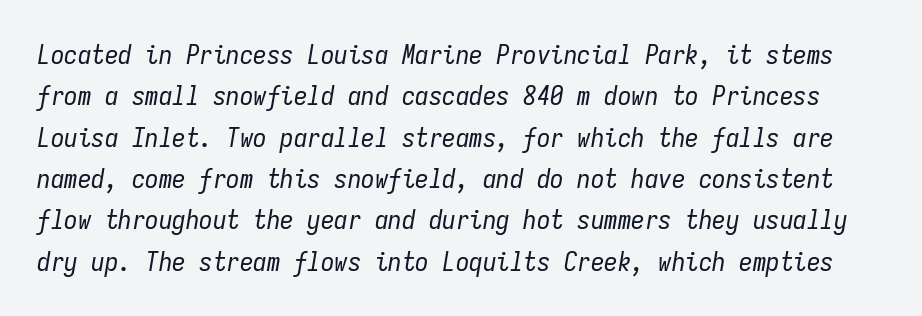
{"italic": "yes", "lean": "right", "slant_degrees": 9, "bold": "no", "underline": "no", "line_spacing": "normal", "line_spacing_ratio": 1.53, "letter_spacing": "normal", "letter_spacing_em": 0.0, "glyph_px": 27}
